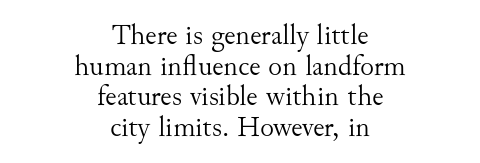
The image shows 29 px light serif type, upright; set centered, tight line spacing (1.06x), normal letter spacing, not underlined; medium stroke contrast and a small x-height.
